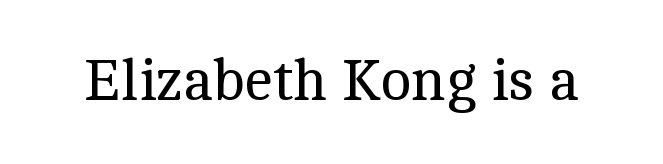
The image shows 58 px regular-weight serif type, upright; set normal letter spacing, not underlined; a medium x-height.
